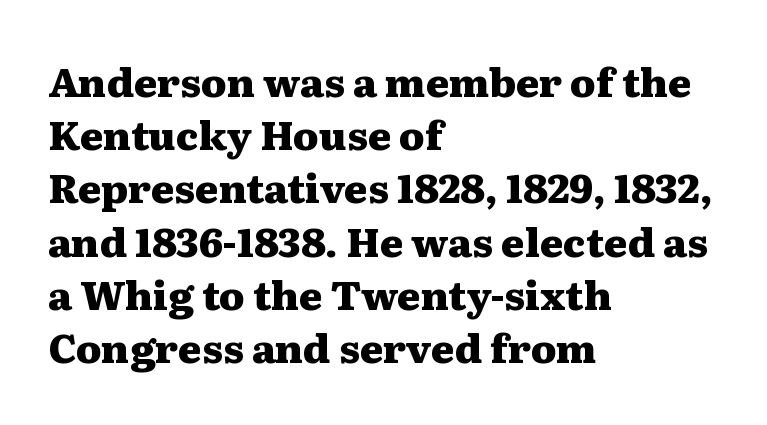
The image shows 40 px heavy, wide serif type, upright; set left-aligned, normal line spacing (1.33x), normal letter spacing, not underlined; medium stroke contrast and a medium x-height.
